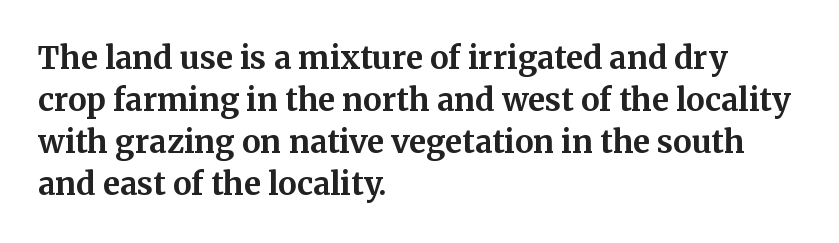
The image shows 31 px bold serif type, upright; set left-aligned, normal line spacing (1.36x), normal letter spacing, not underlined; medium stroke contrast and a medium x-height.
